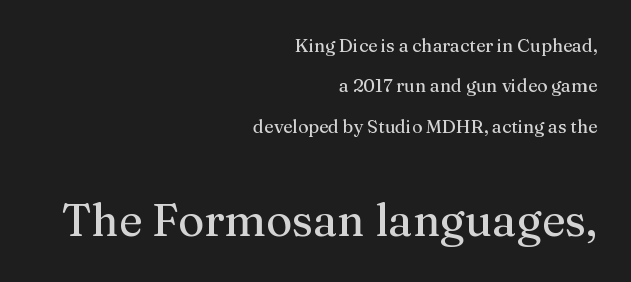
{"serif": "yes", "italic": "no", "width": "normal", "stroke_contrast": "medium", "x_height": "medium", "monospaced": "no", "underline": "no", "align": "right", "line_spacing": "loose", "line_spacing_ratio": 2.24, "letter_spacing": "normal", "letter_spacing_em": 0.0, "larger_block": "second", "size_ratio": 2.5, "glyph_px": 45}
